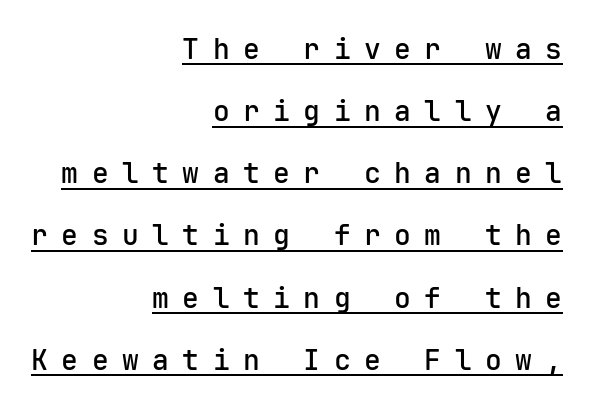
Q: Is the text bold? A: Semi-bold.
Q: Is the text italic (slanted)? A: No, it is upright.
Q: Is the typeface a serif or a sans-serif typeface? A: Sans-serif.
Q: Is the text underlined? A: Yes.
Q: How is the paragraph aligned? A: Right-aligned.
Q: Is the spacing between letters normal or unusually wide? A: Unusually wide.
Q: Is the spacing between lines tight, normal or loose? A: Loose.
Q: Width (condensed, normal, or wide)? A: Normal.
Q: Stroke contrast? A: Low.
Q: x-height? A: Medium.
Q: Monospaced? A: Yes.
